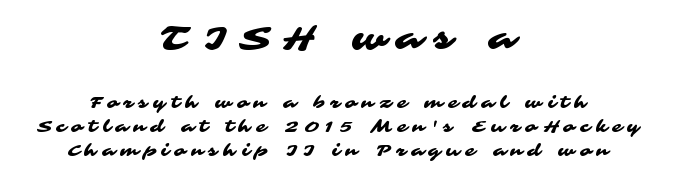
The image shows 33 px wide sans-serif type; set centered, normal line spacing (1.48x), unusually wide letter spacing (+0.36 em), not underlined; the first (top) block is 2.06x larger; medium stroke contrast and a medium x-height.
